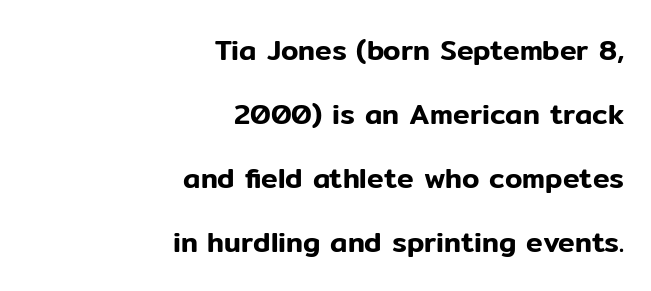
The image shows 28 px sans-serif type, upright; set right-aligned, loose line spacing (2.28x), normal letter spacing, not underlined; low stroke contrast and a medium x-height.
